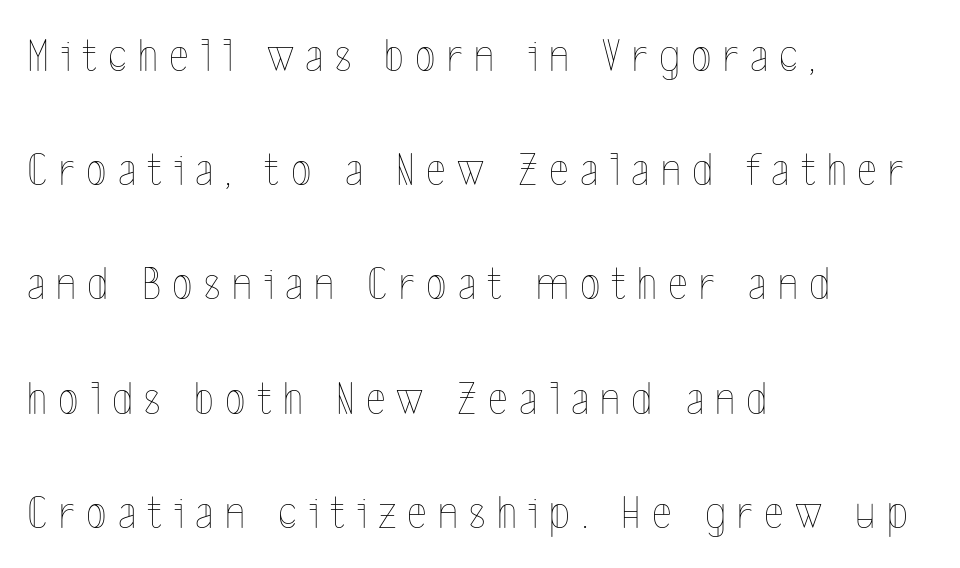
The image shows 47 px thin, condensed type, upright; set left-aligned, loose line spacing (2.43x), unusually wide letter spacing (+0.24 em), not underlined; a medium x-height.
